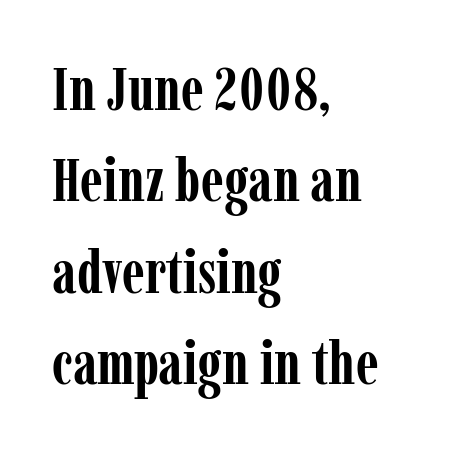
{"serif": "yes", "italic": "no", "bold": "yes", "weight": "semibold", "width": "condensed", "stroke_contrast": "low", "x_height": "medium", "monospaced": "no", "underline": "no", "align": "left", "line_spacing": "normal", "line_spacing_ratio": 1.5, "letter_spacing": "normal", "letter_spacing_em": 0.0, "glyph_px": 61}
